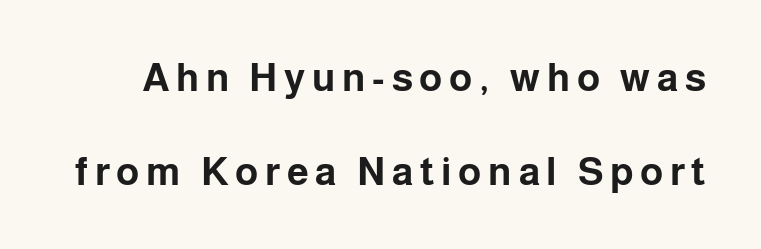
{"serif": "no", "italic": "no", "bold": "yes", "weight": "bold", "width": "normal", "stroke_contrast": "low", "x_height": "medium", "monospaced": "no", "underline": "no", "line_spacing": "loose", "line_spacing_ratio": 2.41, "glyph_px": 39}
